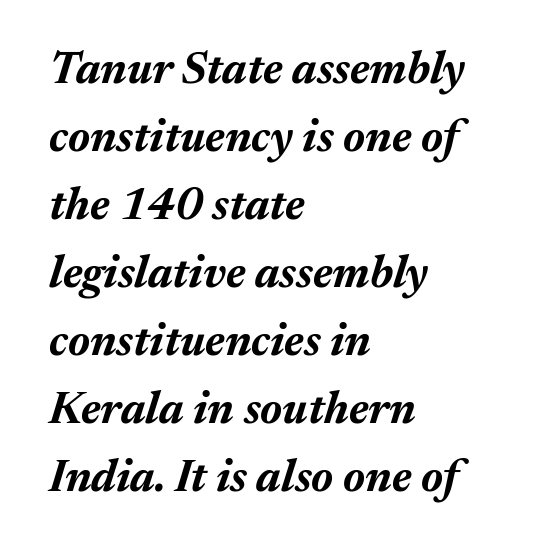
The glyphs look as if they've been sheared to an angle. The leading is moderate, giving the passage an even texture. The passage shown is typed in a proportional face where columns would drift. Between one letter and the next there's only the usual sliver of space. Bold? Absolutely — the strokes are thick and heavy. Which margin do the lines hug? The left one — the right edge is uneven.
